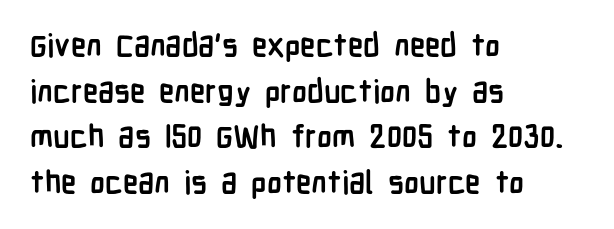
The image shows 31 px semibold, condensed sans-serif type, upright; set left-aligned, normal line spacing (1.47x), normal letter spacing, not underlined; low stroke contrast and a medium x-height.
